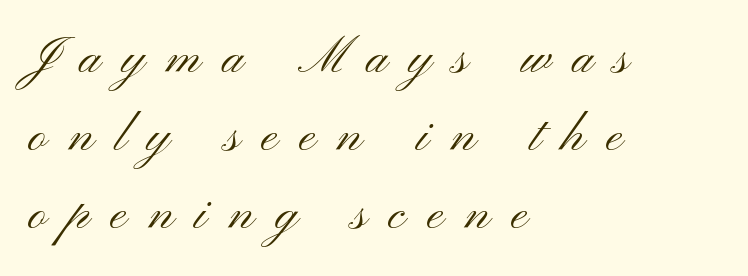
Q: Is the text bold? A: No.
Q: Is the text italic (slanted)? A: Yes.
Q: Is the typeface a serif or a sans-serif typeface? A: Sans-serif.
Q: Is the text underlined? A: No.
Q: How is the paragraph aligned? A: Left-aligned.
Q: Is the spacing between letters normal or unusually wide? A: Unusually wide.
Q: Is the spacing between lines tight, normal or loose? A: Normal.
Q: Width (condensed, normal, or wide)? A: Wide.
Q: Stroke contrast? A: Medium.
Q: x-height? A: Small.
Q: Monospaced? A: No.
